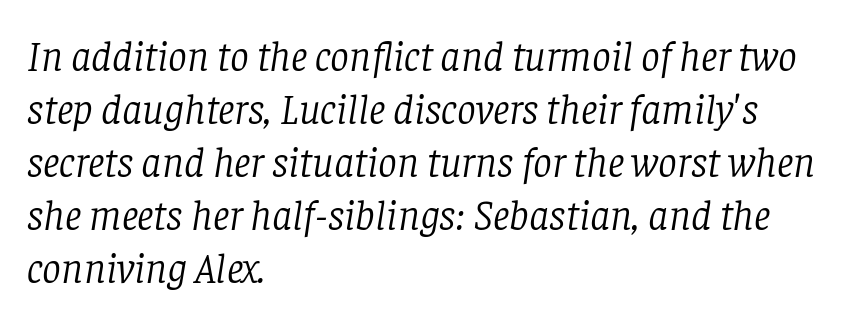
The image shows 42 px light serif type, italic (leaning right); set left-aligned, normal line spacing (1.26x), normal letter spacing, not underlined; low stroke contrast and a large x-height.
